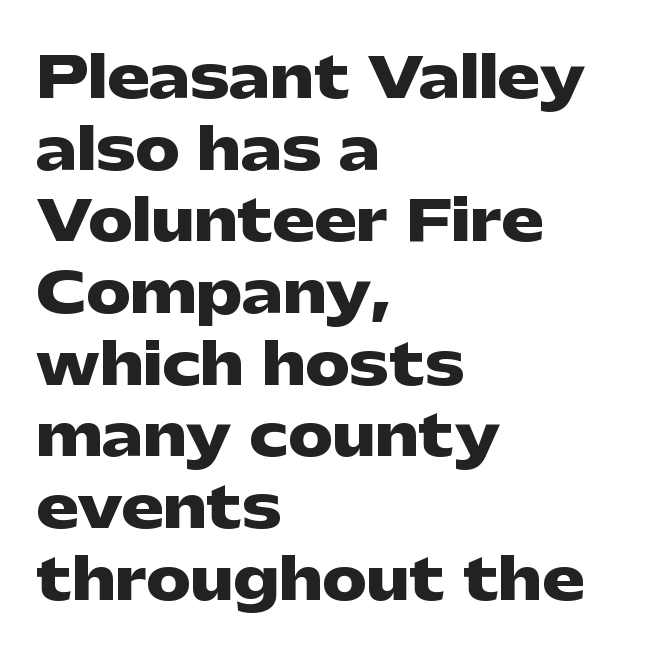
Q: Is the text bold? A: Yes.
Q: Is the text italic (slanted)? A: No, it is upright.
Q: Is the typeface a serif or a sans-serif typeface? A: Sans-serif.
Q: Is the text underlined? A: No.
Q: How is the paragraph aligned? A: Left-aligned.
Q: Is the spacing between letters normal or unusually wide? A: Normal.
Q: Is the spacing between lines tight, normal or loose? A: Normal.
Q: Width (condensed, normal, or wide)? A: Wide.
Q: Stroke contrast? A: Low.
Q: x-height? A: Medium.
Q: Monospaced? A: No.
